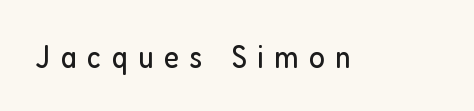
{"serif": "no", "italic": "no", "bold": "no", "weight": "regular", "width": "condensed", "stroke_contrast": "low", "x_height": "medium", "monospaced": "no", "underline": "no", "letter_spacing": "wide", "letter_spacing_em": 0.32, "glyph_px": 33}
